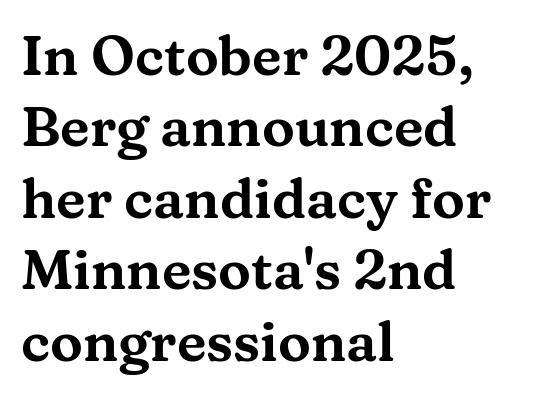
Posture: vertical. The letterforms sit shoulder to shoulder at normal distance. Varying glyph widths throughout — classic text-font behaviour. Baseline-to-baseline distance is the conventional proportion of letter height. These lines are composed in type with serifs.
